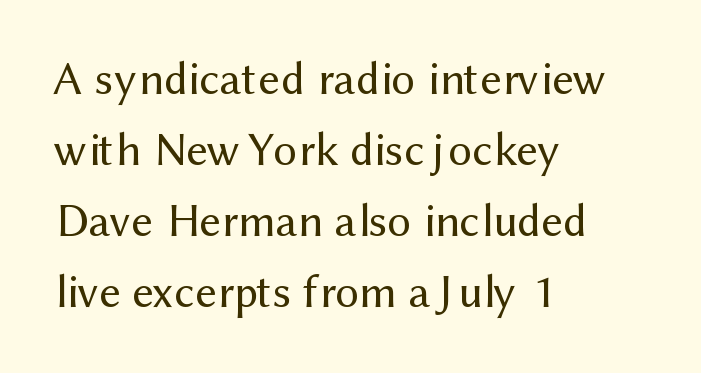
The image shows 47 px regular-weight sans-serif type, upright; set left-aligned, normal line spacing (1.51x), normal letter spacing, not underlined; medium stroke contrast and a medium x-height.
